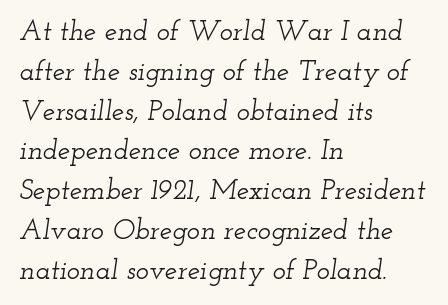
Q: Is the text italic (slanted)? A: Yes, it leans right by about 12 degrees.
Q: Is the typeface a serif or a sans-serif typeface? A: Serif.
Q: Is the text underlined? A: No.
Q: How is the paragraph aligned? A: Left-aligned.
Q: Is the spacing between letters normal or unusually wide? A: Normal.
Q: Is the spacing between lines tight, normal or loose? A: Normal.
Q: Width (condensed, normal, or wide)? A: Wide.
Q: Stroke contrast? A: Low.
Q: x-height? A: Small.
Q: Monospaced? A: No.
